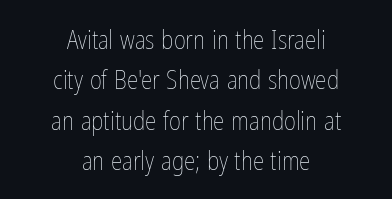
The letters stand straight up with perfectly vertical stems. Nothing heavy about these letters — not bold at all. Standard letterfit; no display-style spreading of the glyphs. A typesetter would call this leading conventional body-copy spacing. Each line is balanced around a shared central axis. The strip under each line holds only bare page.
